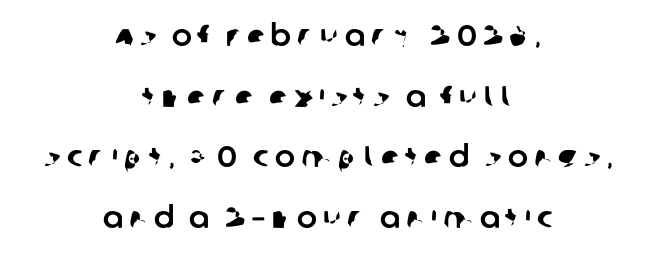
A typesetter would call this heavily tracked-out type. Unlike a traditional serif, this face leaves its strokes unadorned. Plain, unruled lines of type. This block would shrink considerably if given ordinary leading; it's expanded now.
